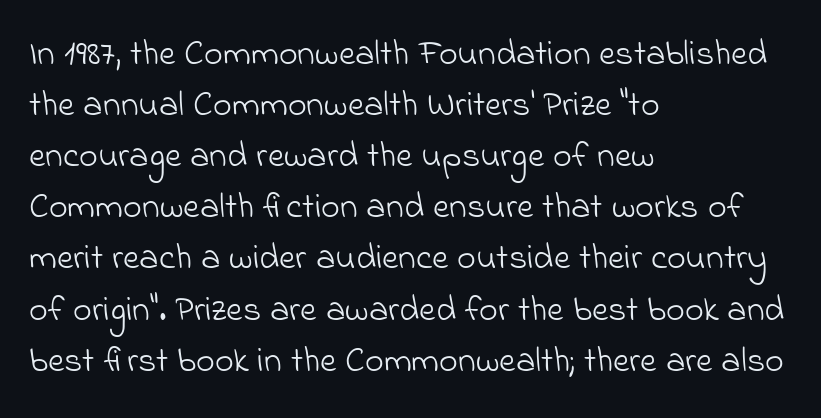
{"serif": "no", "bold": "no", "weight": "light", "width": "normal", "stroke_contrast": "low", "x_height": "small", "monospaced": "no", "underline": "no", "align": "left", "line_spacing": "normal", "line_spacing_ratio": 1.42, "letter_spacing": "normal", "letter_spacing_em": 0.0, "glyph_px": 36}
